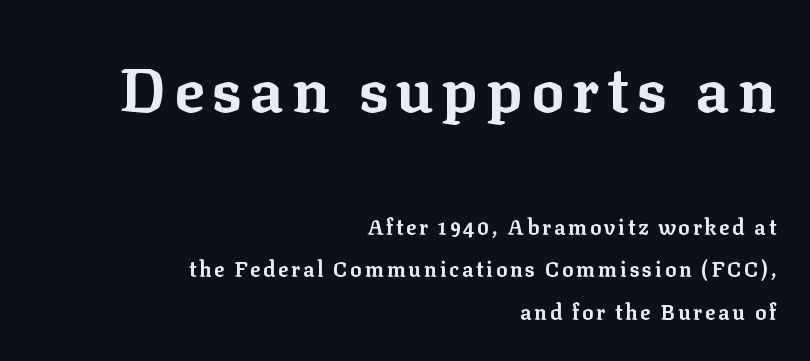
{"serif": "yes", "italic": "no", "bold": "yes", "weight": "bold", "width": "normal", "stroke_contrast": "low", "x_height": "medium", "monospaced": "no", "underline": "no", "align": "right", "line_spacing": "loose", "line_spacing_ratio": 2.01, "larger_block": "first", "size_ratio": 2.95, "glyph_px": 62}
